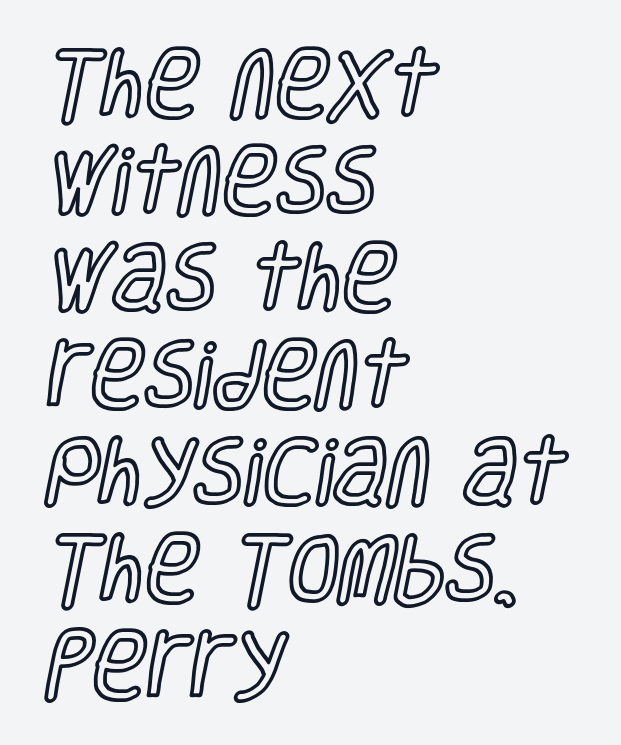
Q: Is the text italic (slanted)? A: Yes.
Q: Is the text underlined? A: No.
Q: How is the paragraph aligned? A: Left-aligned.
Q: Is the spacing between letters normal or unusually wide? A: Normal.
Q: Is the spacing between lines tight, normal or loose? A: Normal.
Q: Width (condensed, normal, or wide)? A: Condensed.
Q: x-height? A: Large.
Q: Monospaced? A: No.
